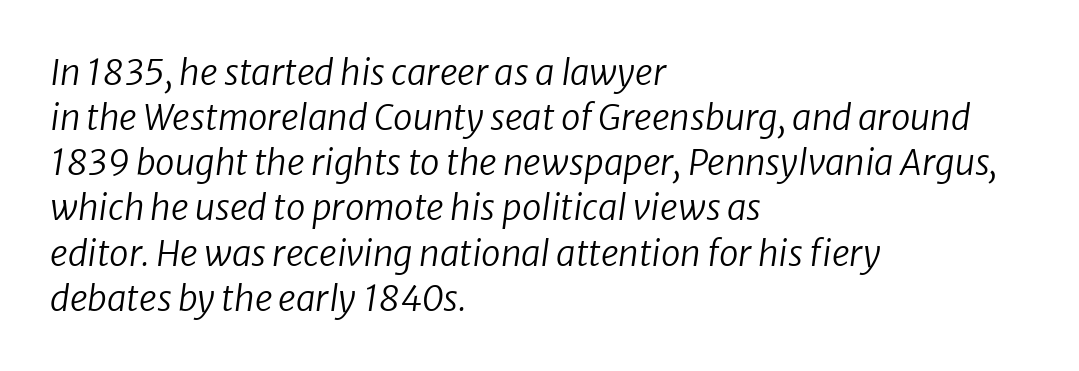
The letters advance in unequal steps, a hallmark of proportional type. The gaps between neighbouring characters are ordinary and unremarkable. Summary of vertical rhythm: regular, with standard interline spacing. The glyphs are unaccompanied by any horizontal stroke below them. The font is comparable to plain body text, perhaps lighter. The font's italic variant was chosen for this text.
